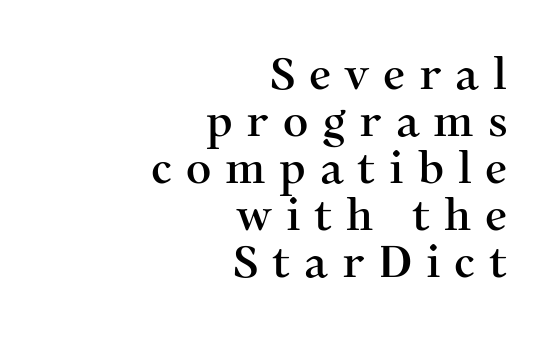
Think of a printed novel: that variable character pitch is what you see here. No word sits above an underline. The letterforms stand isolated, each surrounded by extra space. The lines are packed closely together with very little leading.
